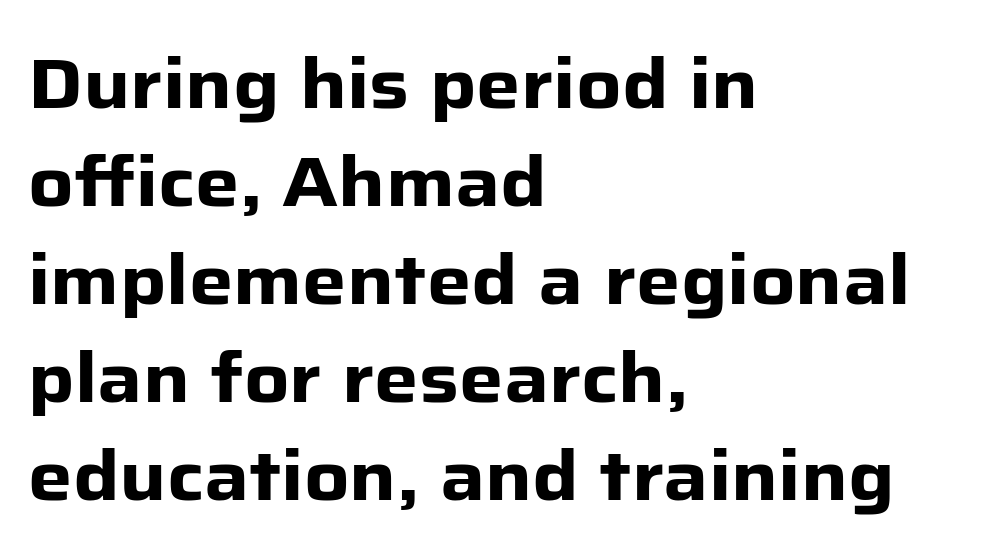
Regarding serifs, this sample does without them. Weight check: bold — yes, fully. The leading is moderate, giving the passage an even texture. You can tell it's not italic because the verticals are truly vertical.
